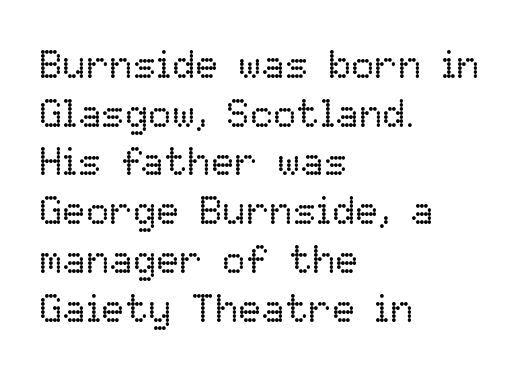
Spacing between characters is what you'd get straight out of the box. The area under the type is left untouched. This sample is left-justified, so line endings fall wherever the words run out. A typesetter would call this proportional, since set widths differ per character.
